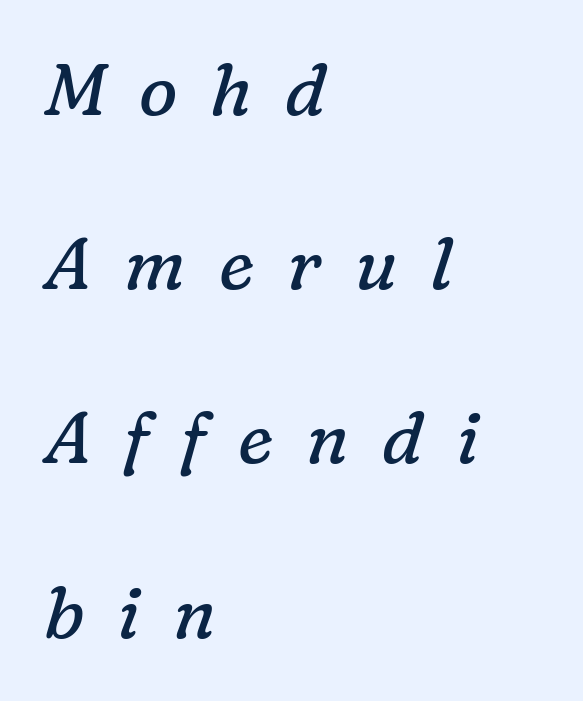
Does the type have serifs? Yes, each stem ends in a small foot. Every character sits at an angle, as italics do. This sample uses expanded letter spacing, leaving extra air between glyphs. Alignment: flush left.
